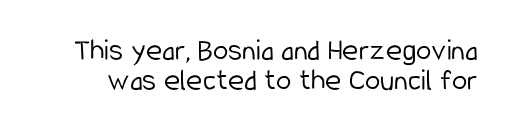
{"serif": "no", "italic": "no", "bold": "no", "weight": "light", "width": "condensed", "stroke_contrast": "low", "x_height": "medium", "monospaced": "no", "underline": "no", "line_spacing": "tight", "line_spacing_ratio": 0.96, "letter_spacing": "normal", "letter_spacing_em": 0.0, "glyph_px": 31}
